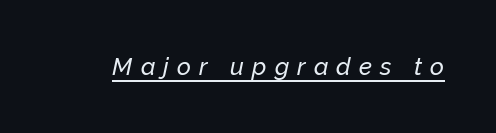
{"italic": "yes", "lean": "right", "slant_degrees": 12, "underline": "yes", "letter_spacing": "wide", "letter_spacing_em": 0.34, "glyph_px": 24}
